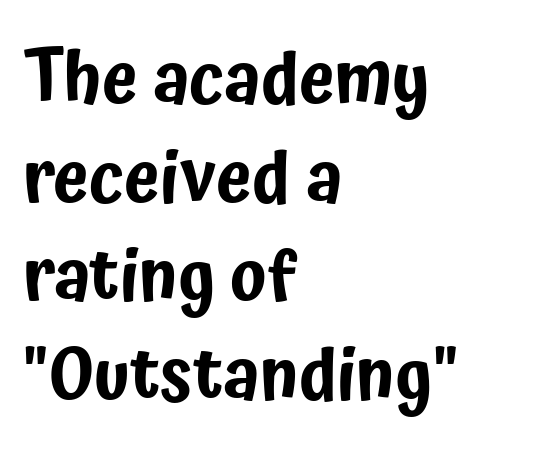
The image shows 72 px condensed sans-serif type, upright; set left-aligned, normal line spacing (1.37x), normal letter spacing, not underlined; low stroke contrast and a medium x-height.
